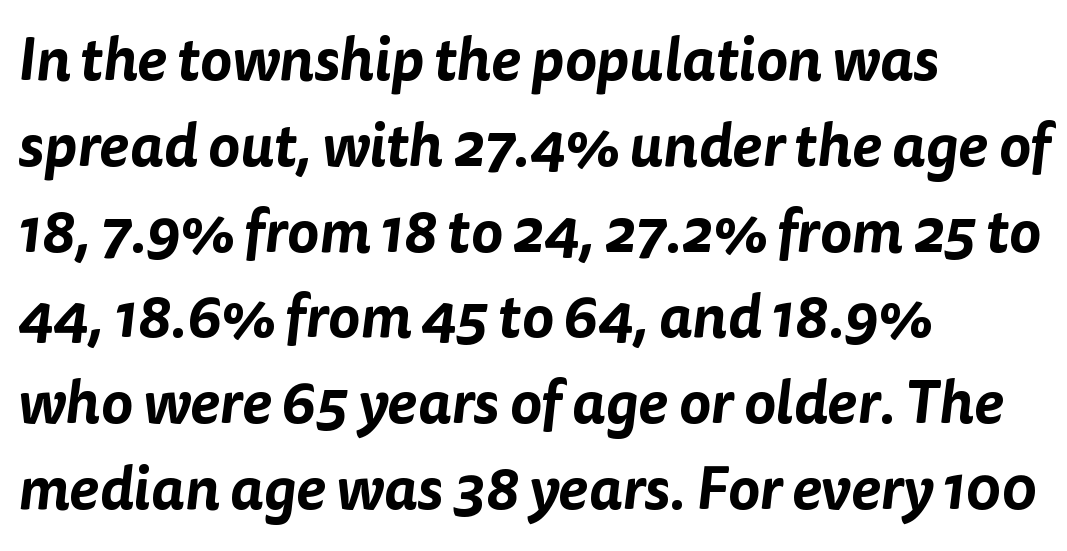
The image shows 60 px sans-serif type; set left-aligned, normal line spacing (1.43x), normal letter spacing, not underlined; low stroke contrast and a medium x-height.
